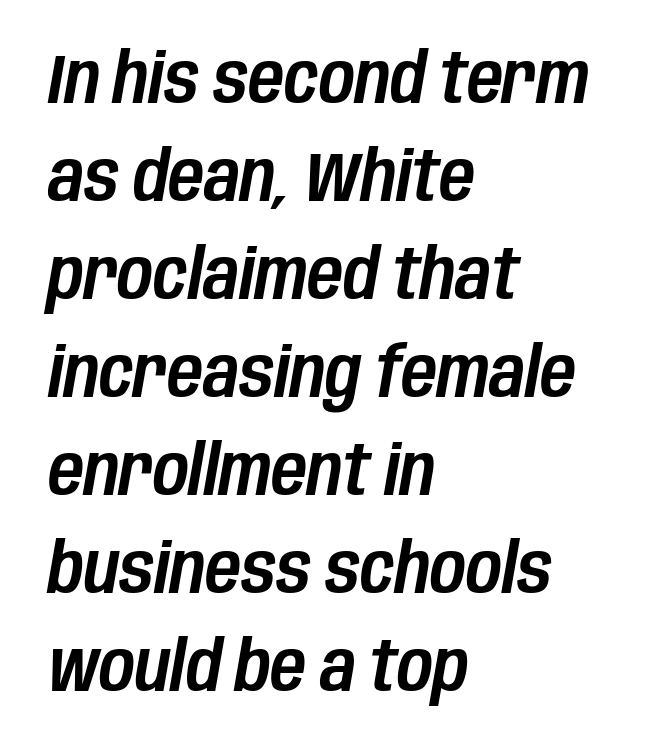
{"italic": "yes", "lean": "right", "slant_degrees": 10, "width": "condensed", "stroke_contrast": "low", "x_height": "large", "monospaced": "no", "underline": "no", "align": "left", "line_spacing": "normal", "line_spacing_ratio": 1.42, "letter_spacing": "normal", "letter_spacing_em": 0.0, "glyph_px": 69}
